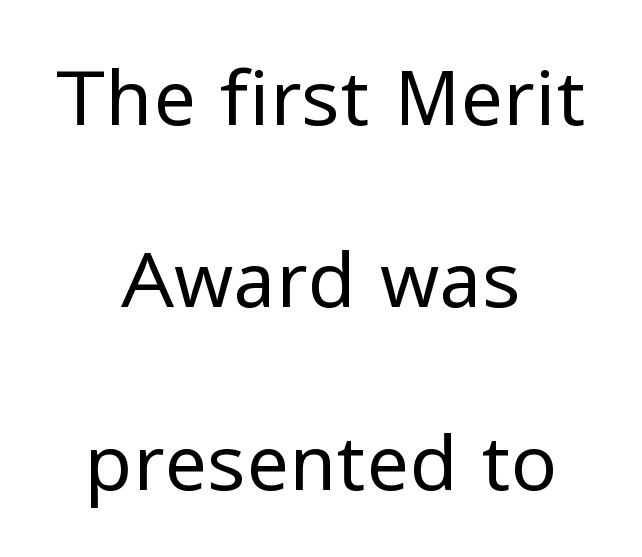
Do the letters lean? They stand straight. In CSS terms this would be text-align: center. Glance below the letters and you will spot only blank space. Notice the wide empty band between every row — that's loose leading. These lines keep a tight, regular rhythm from letter to letter. Type style note: lacks serifs.
